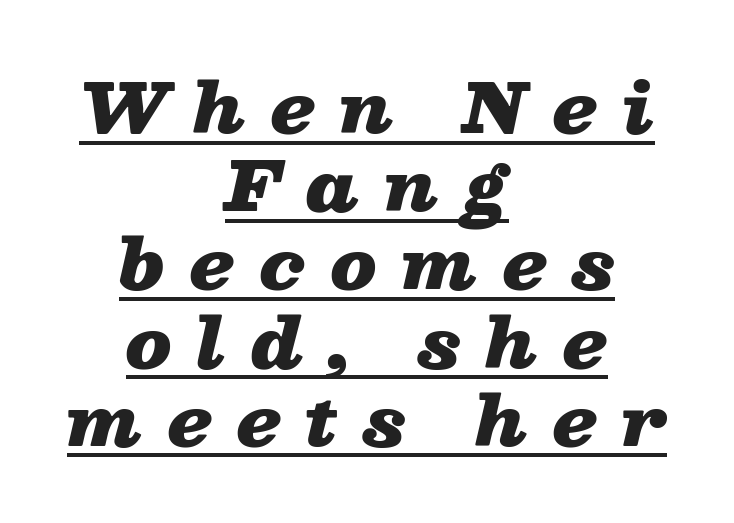
{"italic": "yes", "lean": "right", "slant_degrees": 13, "bold": "yes", "weight": "heavy", "width": "wide", "stroke_contrast": "low", "x_height": "medium", "monospaced": "no", "underline": "yes", "align": "center", "line_spacing": "tight", "line_spacing_ratio": 1.15, "letter_spacing": "wide", "letter_spacing_em": 0.36, "glyph_px": 68}
